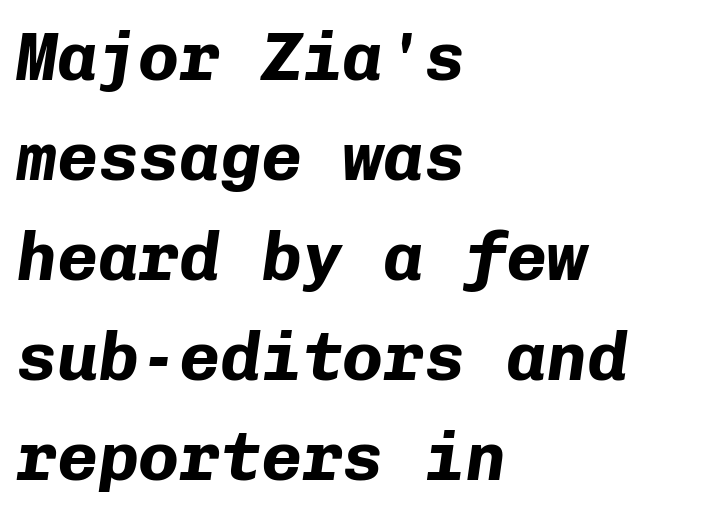
Q: Is the text bold? A: Yes.
Q: Is the text italic (slanted)? A: Yes, it leans right by about 8 degrees.
Q: Is the text underlined? A: No.
Q: How is the paragraph aligned? A: Left-aligned.
Q: Is the spacing between letters normal or unusually wide? A: Normal.
Q: Is the spacing between lines tight, normal or loose? A: Normal.
Q: Width (condensed, normal, or wide)? A: Normal.
Q: Stroke contrast? A: Low.
Q: x-height? A: Medium.
Q: Monospaced? A: Yes.
